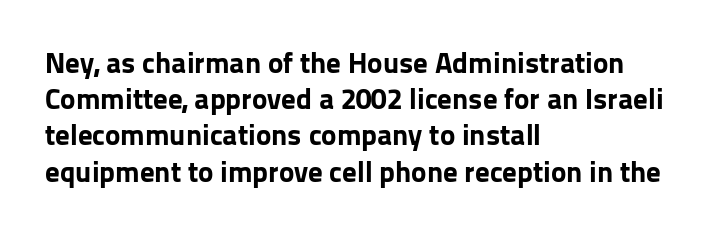
Q: Is the text bold? A: Yes.
Q: Is the text italic (slanted)? A: No, it is upright.
Q: Is the typeface a serif or a sans-serif typeface? A: Sans-serif.
Q: Is the text underlined? A: No.
Q: How is the paragraph aligned? A: Left-aligned.
Q: Is the spacing between letters normal or unusually wide? A: Normal.
Q: Is the spacing between lines tight, normal or loose? A: Normal.
Q: Width (condensed, normal, or wide)? A: Normal.
Q: Stroke contrast? A: Low.
Q: x-height? A: Medium.
Q: Monospaced? A: No.
